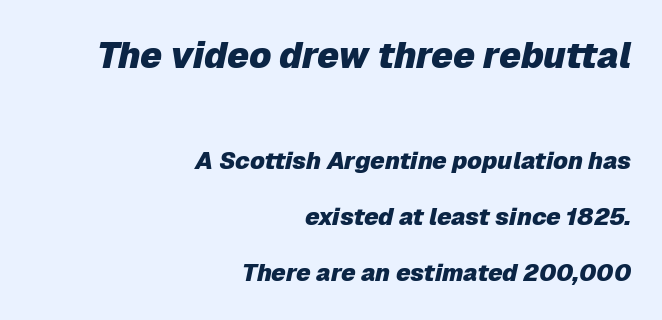
Q: Is the text bold? A: Yes.
Q: Is the text italic (slanted)? A: Yes, it leans right by about 12 degrees.
Q: Is the text underlined? A: No.
Q: How is the paragraph aligned? A: Right-aligned.
Q: Is the spacing between letters normal or unusually wide? A: Normal.
Q: Is the spacing between lines tight, normal or loose? A: Loose.
Q: Which block of text is set in a larger size, the first (top) or the second (bottom)? A: The first (top) one.
Q: Width (condensed, normal, or wide)? A: Normal.
Q: Stroke contrast? A: Low.
Q: x-height? A: Medium.
Q: Monospaced? A: No.
